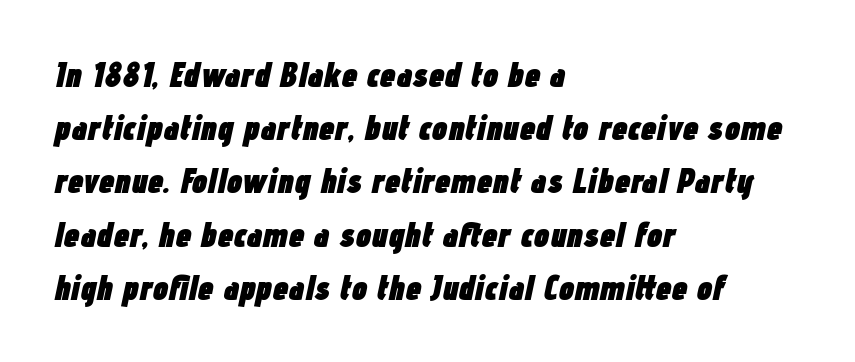
The image shows 35 px heavy, condensed type, italic (leaning right); set left-aligned, normal line spacing (1.52x), normal letter spacing, not underlined; low stroke contrast and a medium x-height.
